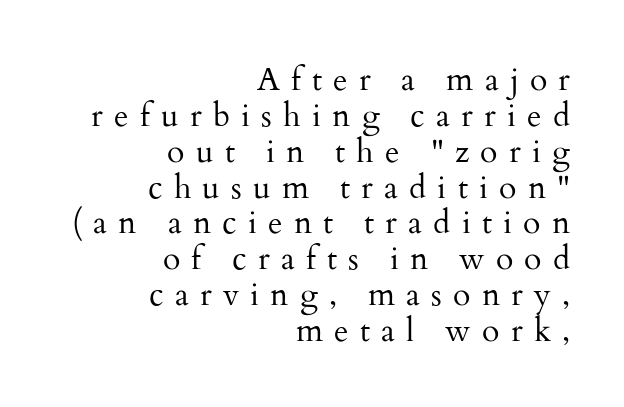
{"serif": "yes", "italic": "no", "bold": "no", "weight": "regular", "width": "normal", "stroke_contrast": "medium", "x_height": "small", "monospaced": "no", "underline": "no", "align": "right", "line_spacing": "tight", "line_spacing_ratio": 1.12, "letter_spacing": "wide", "letter_spacing_em": 0.35, "glyph_px": 32}
